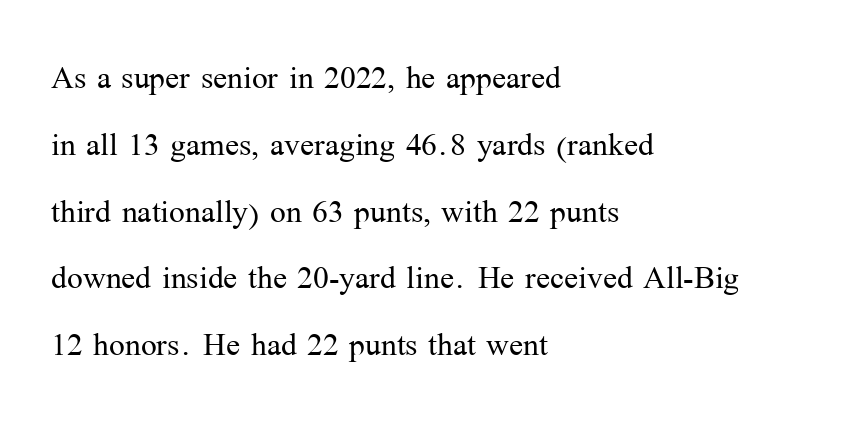
Q: Is the text bold? A: No.
Q: Is the text italic (slanted)? A: No, it is upright.
Q: Is the typeface a serif or a sans-serif typeface? A: Serif.
Q: Is the text underlined? A: No.
Q: How is the paragraph aligned? A: Left-aligned.
Q: Is the spacing between letters normal or unusually wide? A: Normal.
Q: Is the spacing between lines tight, normal or loose? A: Normal.
Q: Width (condensed, normal, or wide)? A: Normal.
Q: Stroke contrast? A: Medium.
Q: x-height? A: Medium.
Q: Monospaced? A: No.
